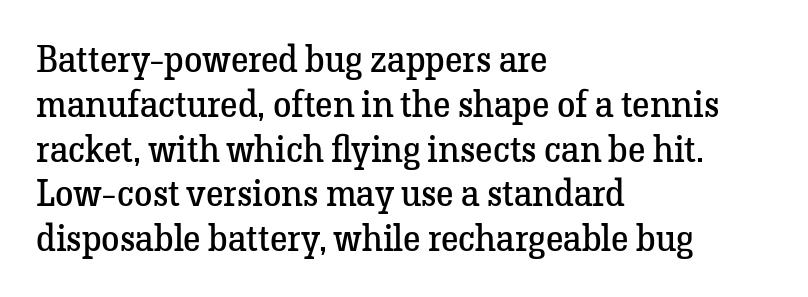
{"serif": "yes", "italic": "no", "bold": "no", "weight": "regular", "width": "normal", "stroke_contrast": "low", "x_height": "medium", "monospaced": "no", "underline": "no", "align": "left", "line_spacing_ratio": 1.21, "letter_spacing": "normal", "letter_spacing_em": 0.0, "glyph_px": 37}
